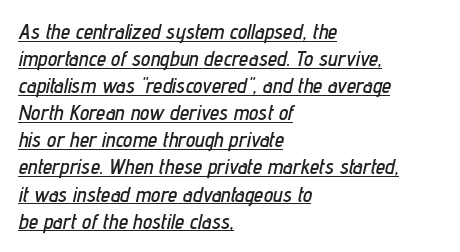
{"italic": "yes", "lean": "right", "slant_degrees": 12, "underline": "yes", "align": "left", "line_spacing": "normal", "line_spacing_ratio": 1.29, "letter_spacing": "normal", "letter_spacing_em": 0.0, "glyph_px": 21}
